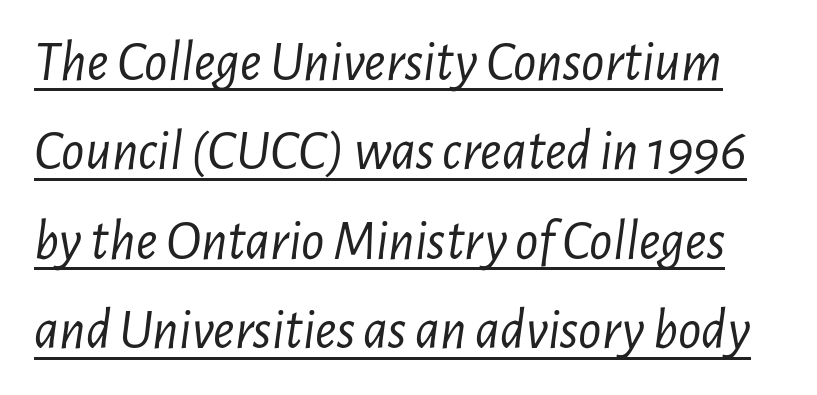
One glance says typical: line gaps are just what's usual. You could not count columns in this text — the font is proportionally spaced. Counters stay open thanks to moderate or lighter strokes. The rendered words wear a rule along their underside. Observe the ordinary spacing: letters are neighbours, not strangers.
